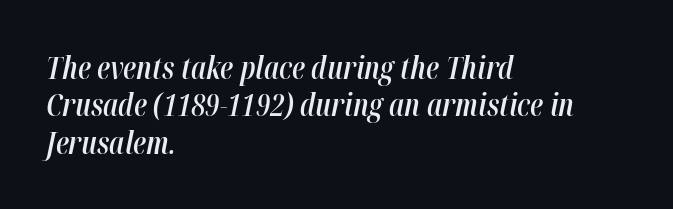
The image shows 30 px semibold, condensed type, italic (leaning right); set left-aligned, normal line spacing (1.25x), normal letter spacing, not underlined; high stroke contrast and a medium x-height.
